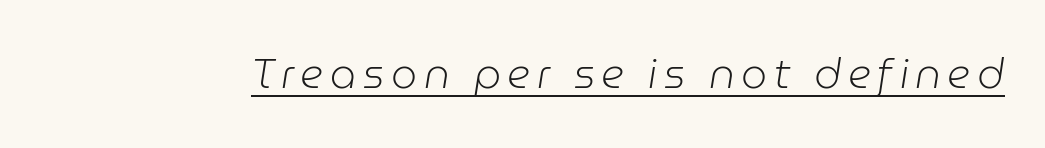
A typesetter would call this proportional, since set widths differ per character. Observe the lean: these are italic letterforms. A baseline rule has been typeset under these characters. Stroke thickness stays within the range of a standard reading face or lighter.
